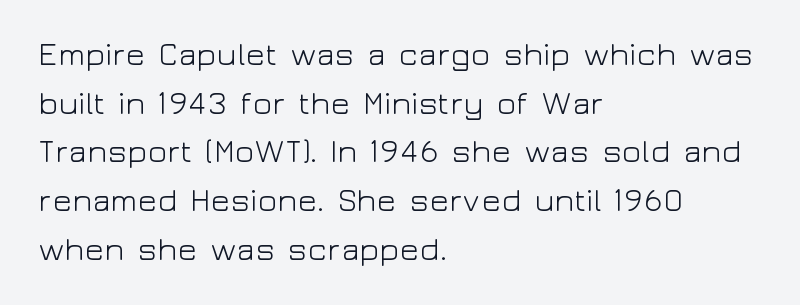
Q: Is the text bold? A: No.
Q: Is the text italic (slanted)? A: No, it is upright.
Q: Is the typeface a serif or a sans-serif typeface? A: Sans-serif.
Q: Is the text underlined? A: No.
Q: How is the paragraph aligned? A: Left-aligned.
Q: Is the spacing between letters normal or unusually wide? A: Normal.
Q: Is the spacing between lines tight, normal or loose? A: Normal.
Q: Width (condensed, normal, or wide)? A: Wide.
Q: Stroke contrast? A: Low.
Q: x-height? A: Medium.
Q: Monospaced? A: No.
